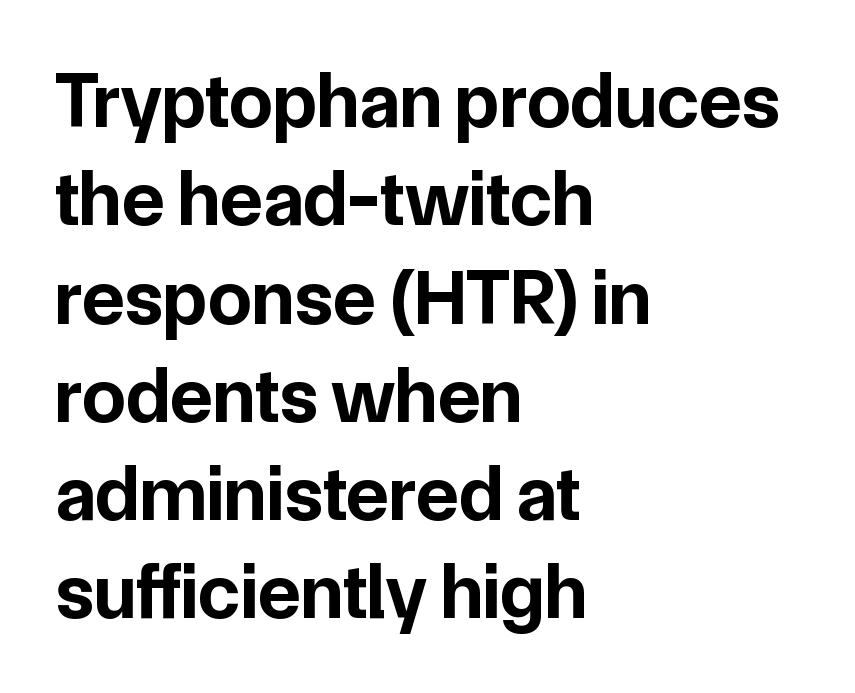
{"serif": "no", "italic": "no", "bold": "yes", "weight": "bold", "width": "normal", "stroke_contrast": "low", "x_height": "medium", "monospaced": "no", "underline": "no", "align": "left", "line_spacing": "normal", "line_spacing_ratio": 1.26, "letter_spacing": "normal", "letter_spacing_em": 0.0, "glyph_px": 78}
